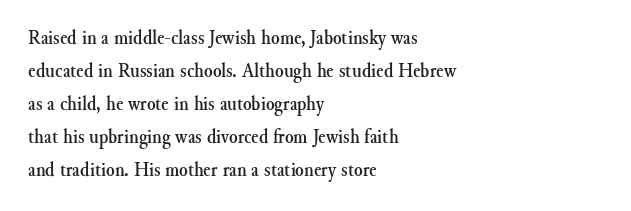
The image shows 22 px text type, upright; set left-aligned, normal line spacing (1.5x), normal letter spacing, not underlined.
